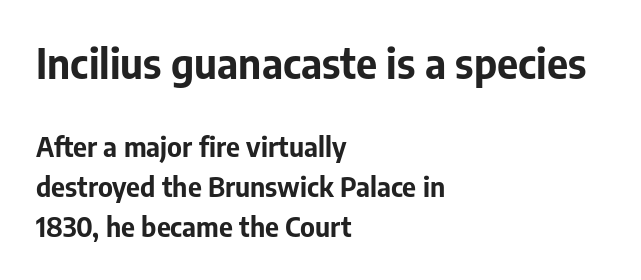
Heavy, bold letterforms. Size hierarchy here favors the leading block over the trailing one. Think of a printed novel: that variable character pitch is what you see here. Only glyphs here, with clear space below each row.
